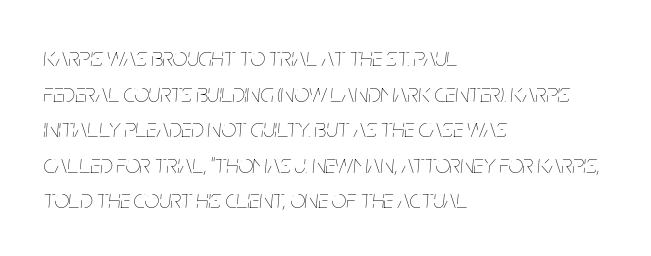
{"italic": "yes", "lean": "right", "slant_degrees": 5, "bold": "no", "underline": "no", "align": "left", "line_spacing": "normal", "line_spacing_ratio": 1.37, "letter_spacing": "normal", "letter_spacing_em": 0.0, "glyph_px": 26}
